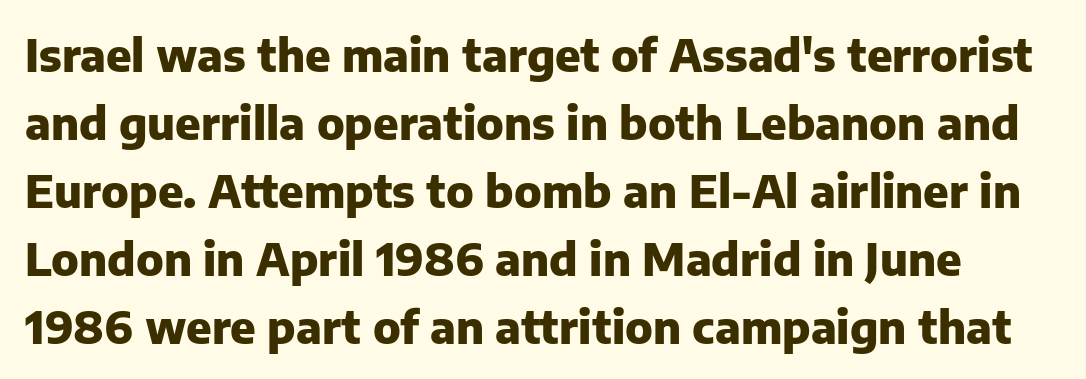
The image shows 45 px heavy sans-serif type, upright; set normal line spacing (1.51x), normal letter spacing, not underlined; low stroke contrast and a medium x-height.
